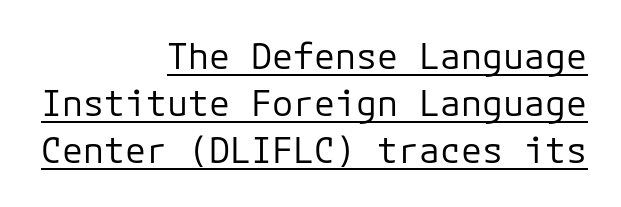
You could call the tracking neutral — neither tight nor loose. These characters rest on top of a visible drawn line. Short and long lines alike share a common ending point at right. A typesetter would mark this as roman, not italic.
